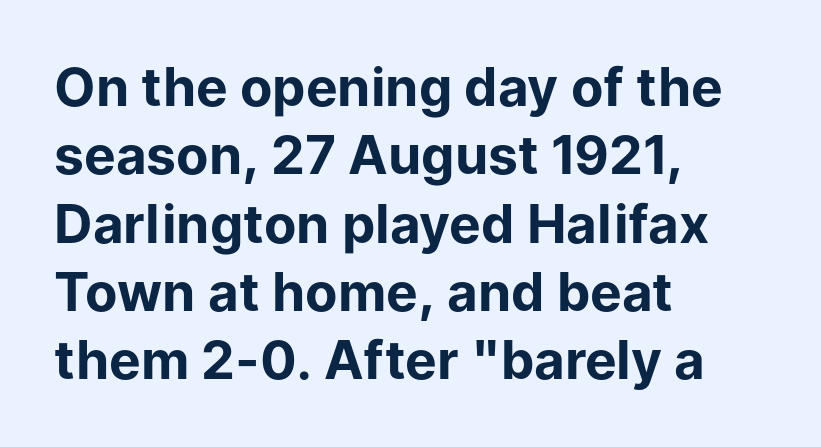
{"serif": "no", "italic": "no", "bold": "yes", "weight": "bold", "width": "normal", "stroke_contrast": "low", "x_height": "medium", "monospaced": "no", "underline": "no", "align": "left", "line_spacing": "normal", "line_spacing_ratio": 1.29, "letter_spacing": "normal", "letter_spacing_em": 0.0, "glyph_px": 53}
